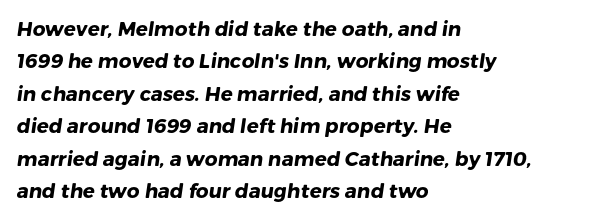
The image shows 20 px bold type; set left-aligned, normal line spacing (1.62x), normal letter spacing, not underlined.
